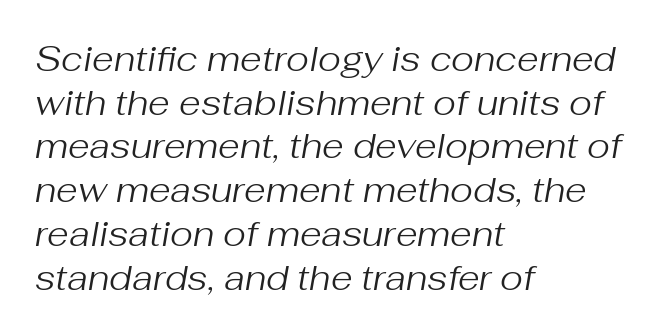
{"italic": "yes", "lean": "right", "slant_degrees": 10, "bold": "no", "weight": "regular", "width": "normal", "stroke_contrast": "medium", "x_height": "medium", "monospaced": "no", "underline": "no", "align": "left", "line_spacing": "normal", "line_spacing_ratio": 1.25, "letter_spacing": "normal", "letter_spacing_em": 0.0, "glyph_px": 35}
